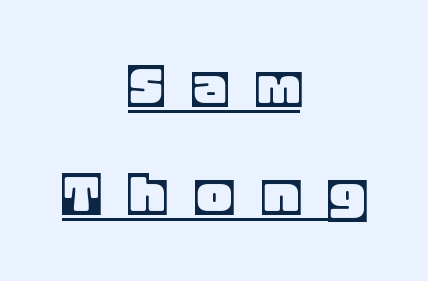
The image shows 68 px text type, upright; set centered, normal line spacing (1.59x), unusually wide letter spacing (+0.45 em), underlined; a large x-height.
